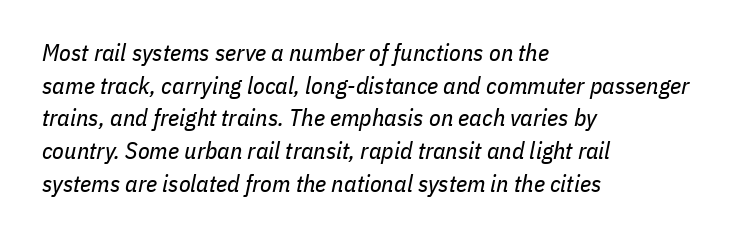
Q: Is the text bold? A: No.
Q: Is the text italic (slanted)? A: Yes, it leans right by about 11 degrees.
Q: Is the text underlined? A: No.
Q: How is the paragraph aligned? A: Left-aligned.
Q: Is the spacing between letters normal or unusually wide? A: Normal.
Q: Is the spacing between lines tight, normal or loose? A: Normal.
